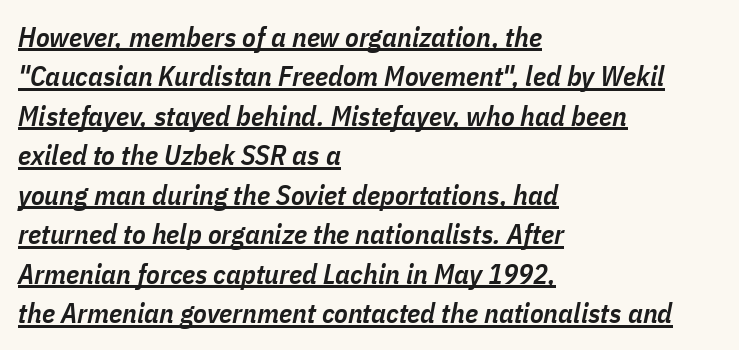
The image shows 28 px semibold, condensed type, italic (leaning right); set left-aligned, normal line spacing (1.41x), normal letter spacing, underlined; low stroke contrast and a medium x-height.
